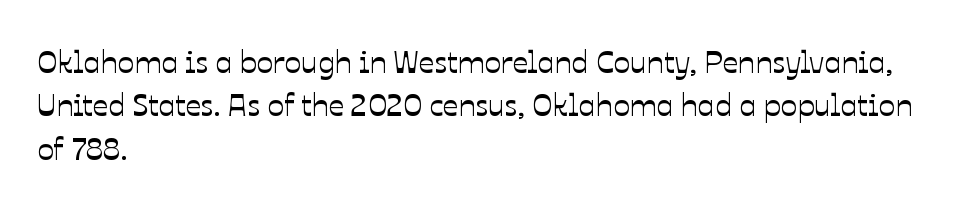
{"italic": "no", "width": "normal", "stroke_contrast": "low", "x_height": "medium", "monospaced": "no", "underline": "no", "align": "left", "line_spacing": "normal", "line_spacing_ratio": 1.4, "letter_spacing": "normal", "letter_spacing_em": 0.0, "glyph_px": 31}
